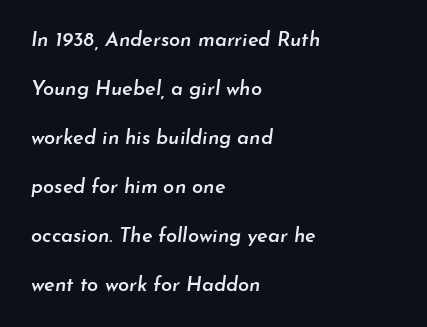
Q: Is the text bold? A: Semi-bold.
Q: Is the text italic (slanted)? A: Yes, it leans right by about 7 degrees.
Q: Is the text underlined? A: No.
Q: How is the paragraph aligned? A: Left-aligned.
Q: Is the spacing between letters normal or unusually wide? A: Normal.
Q: Is the spacing between lines tight, normal or loose? A: Loose.
